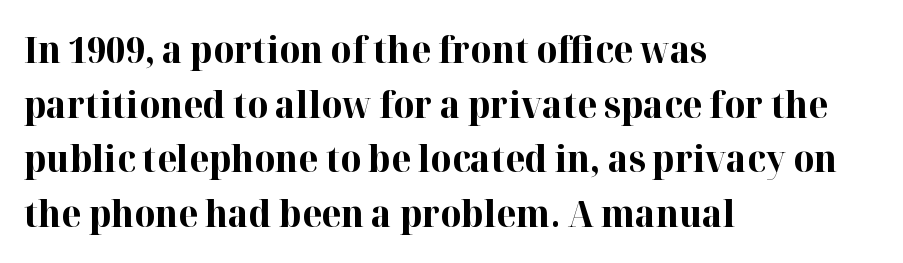
{"serif": "yes", "italic": "no", "bold": "yes", "weight": "bold", "width": "normal", "stroke_contrast": "high", "x_height": "medium", "monospaced": "no", "underline": "no", "align": "left", "line_spacing": "normal", "line_spacing_ratio": 1.52, "letter_spacing": "normal", "letter_spacing_em": 0.0, "glyph_px": 36}
